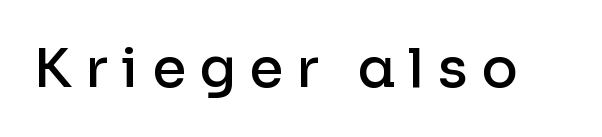
Q: Is the text bold? A: Semi-bold.
Q: Is the text italic (slanted)? A: No, it is upright.
Q: Is the typeface a serif or a sans-serif typeface? A: Sans-serif.
Q: Is the text underlined? A: No.
Q: Is the spacing between letters normal or unusually wide? A: Unusually wide.
Q: Width (condensed, normal, or wide)? A: Normal.
Q: Stroke contrast? A: Low.
Q: x-height? A: Medium.
Q: Monospaced? A: No.
